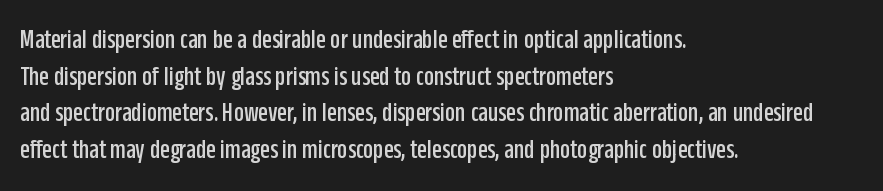
A typesetter would call this proportional, since set widths differ per character. Leading matches the norm, producing a regular column. Each word holds together tightly as a unit, with standard inter-letter gaps. A sans-serif font was chosen for this passage. The space directly below the letters is spotless.
